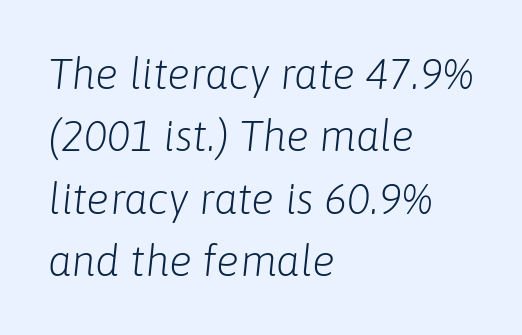
Q: Is the text bold? A: No.
Q: Is the text italic (slanted)? A: Yes, it leans right by about 6 degrees.
Q: Is the text underlined? A: No.
Q: How is the paragraph aligned? A: Left-aligned.
Q: Is the spacing between letters normal or unusually wide? A: Normal.
Q: Is the spacing between lines tight, normal or loose? A: Normal.
Q: Width (condensed, normal, or wide)? A: Normal.
Q: Stroke contrast? A: Low.
Q: x-height? A: Medium.
Q: Monospaced? A: No.
